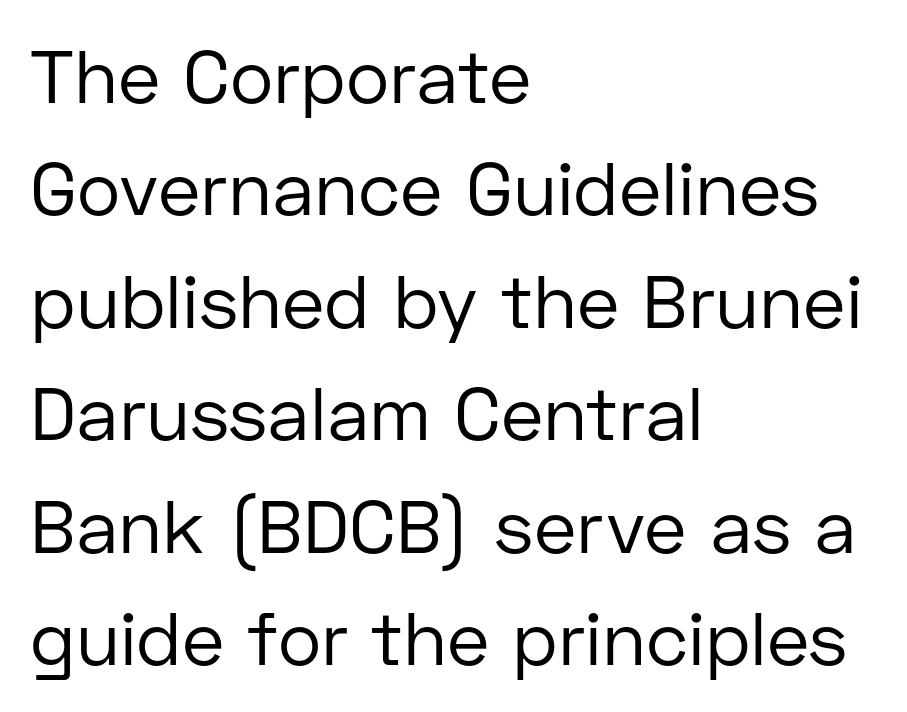
The passage shown stacks its lines at a standard gap. Plain, unruled lines of type. Varying glyph widths throughout — classic text-font behaviour. A classic flush-left, rag-right setting is used for this passage.
